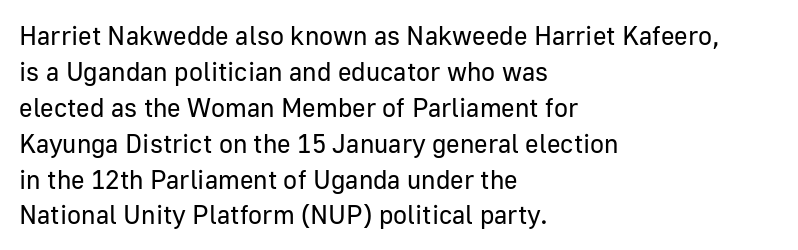
{"italic": "no", "bold": "no", "underline": "no", "align": "left", "line_spacing": "normal", "line_spacing_ratio": 1.38, "letter_spacing": "normal", "letter_spacing_em": 0.0, "glyph_px": 26}
